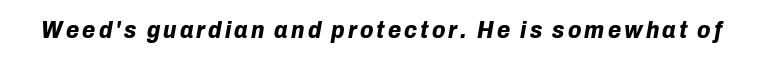
The image shows 24 px bold type, italic (leaning right); set not underlined.
